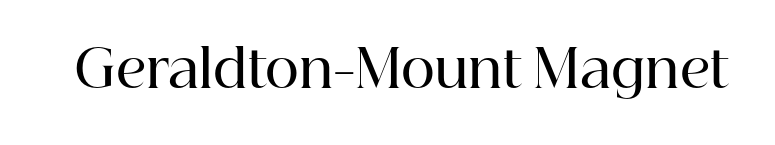
The image shows 52 px semibold serif type, upright; set normal letter spacing, not underlined; high stroke contrast and a medium x-height.
